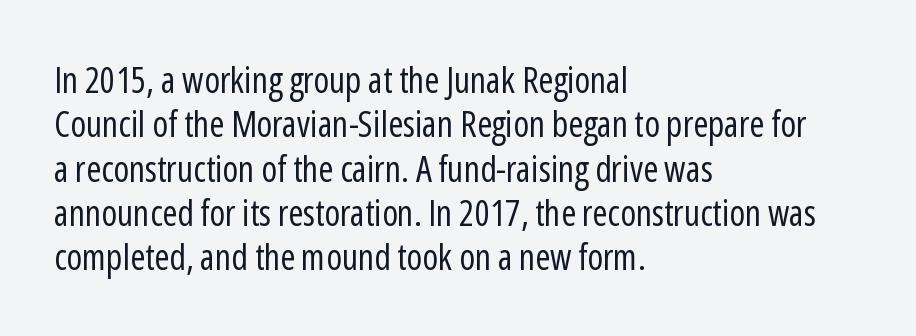
Q: Is the text bold? A: No.
Q: Is the text italic (slanted)? A: No, it is upright.
Q: Is the typeface a serif or a sans-serif typeface? A: Sans-serif.
Q: Is the text underlined? A: No.
Q: How is the paragraph aligned? A: Left-aligned.
Q: Is the spacing between letters normal or unusually wide? A: Normal.
Q: Width (condensed, normal, or wide)? A: Condensed.
Q: Stroke contrast? A: Low.
Q: x-height? A: Medium.
Q: Monospaced? A: No.
